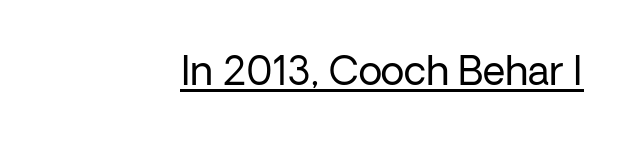
What kind of face is this? One without serifs — a sans. You can see a thin bar hugging the bottom of the glyphs. Ascenders rise straight up at ninety degrees. The weight tops out at a normal text grade. Varying glyph widths throughout — classic text-font behaviour. Look at the tracking — it's just the regular setting, nothing added.
